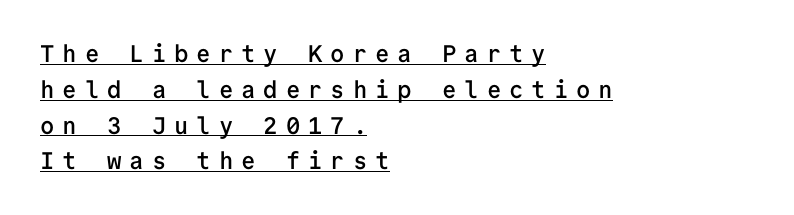
The image shows 24 px text type, upright; set left-aligned, normal line spacing (1.49x), unusually wide letter spacing (+0.33 em), underlined.
